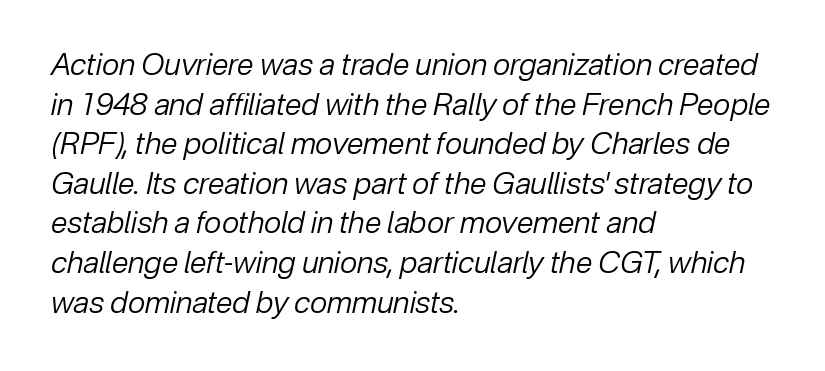
The image shows 30 px regular-weight type, italic (leaning right); set left-aligned, normal line spacing (1.32x), normal letter spacing, not underlined; low stroke contrast and a medium x-height.
